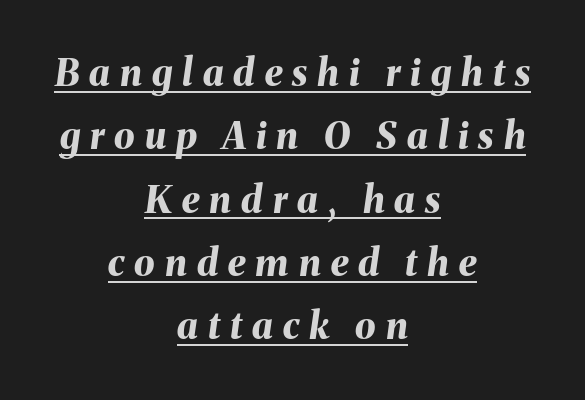
Do the characters align in a grid? No, the font is proportional. Underline: present. Each line is balanced around a shared central axis. This rendering widens character spacing well past its baseline value.
